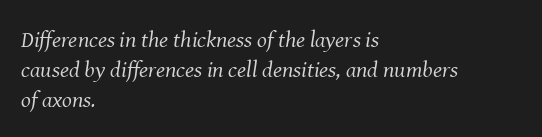
The image shows 23 px text type, italic (leaning right); set left-aligned, normal line spacing (1.3x), normal letter spacing, not underlined.
